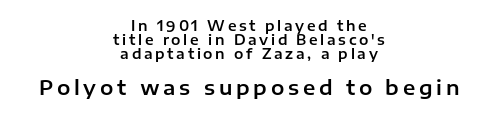
Q: Is the text italic (slanted)? A: No, it is upright.
Q: Is the text underlined? A: No.
Q: How is the paragraph aligned? A: Centered.
Q: Is the spacing between lines tight, normal or loose? A: Tight.
Q: Which block of text is set in a larger size, the first (top) or the second (bottom)? A: The second (bottom) one.
